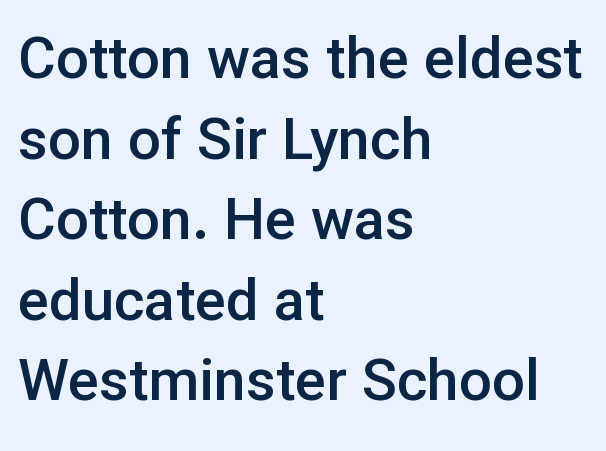
The image shows 58 px semibold sans-serif type, upright; set left-aligned, normal line spacing (1.39x), normal letter spacing, not underlined; low stroke contrast and a medium x-height.
